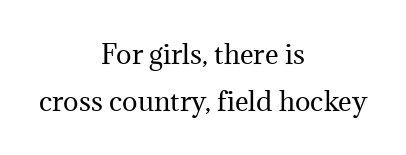
The image shows 26 px text type, upright; set centered, line spacing 1.8x, normal letter spacing, not underlined.
